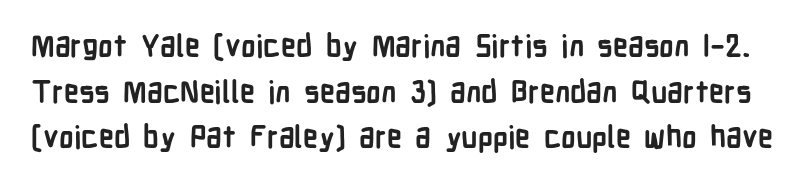
{"serif": "no", "italic": "no", "bold": "yes", "weight": "semibold", "width": "condensed", "stroke_contrast": "low", "x_height": "medium", "monospaced": "no", "underline": "no", "line_spacing": "normal", "line_spacing_ratio": 1.52, "letter_spacing": "normal", "letter_spacing_em": 0.0, "glyph_px": 30}
